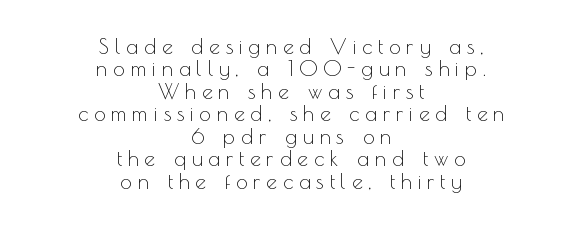
The rendering inserts visible extra space after every character. Think standard paragraph weight, or any step lighter than that. Does the leading feel generous? Not at all — it's pinched. When letters stand straight like this, we call the style roman or upright.
